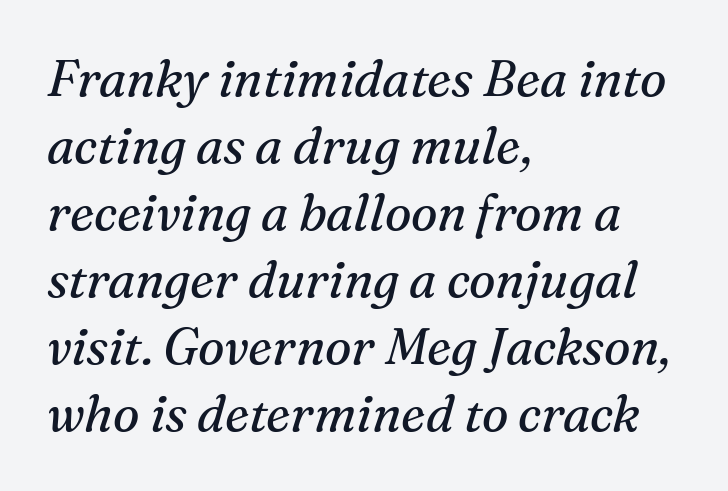
No extra ink here — the face is not bold. This rendering employs a face with finishing strokes, i.e., a serif. This rendering leaves character spacing at its baseline value. A typesetter would call this proportional, since set widths differ per character. Designer's note — italics engaged.
